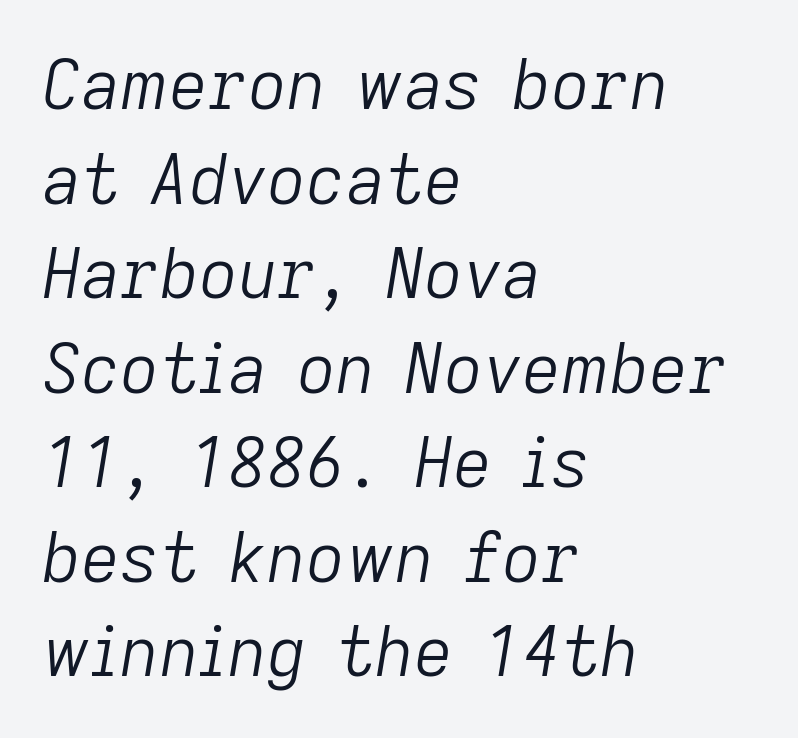
No extra tracking has been applied to these lines. Regarding leading, the lines here are spaced in the standard way. The lines in this sample share a left origin and differ only in where they stop. Each stroke keeps to a modest, everyday thickness or less. Has an underline been added? It has not. In terms of posture, this sample is oblique.
